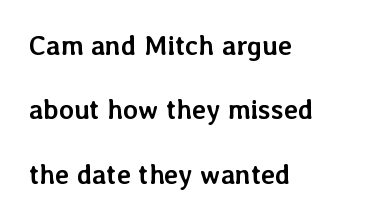
The image shows 27 px bold type, upright; set left-aligned, loose line spacing (2.38x), normal letter spacing, not underlined.
